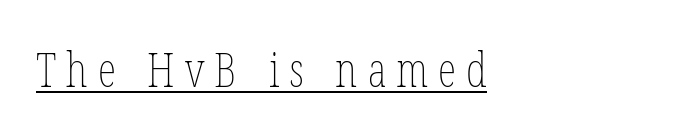
Every row of glyphs begins at an identical x-position on the left. Words appear elongated and porous because spacing is wide. The passage shown is underscored from start to finish. Notice how the stems are strictly vertical — no italics here. A quiet, ordinary-to-light weight characterises the typeface.
